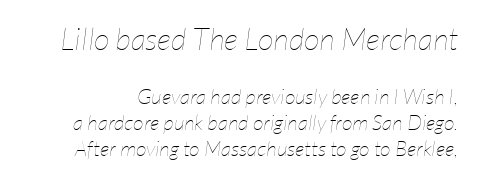
{"italic": "yes", "lean": "right", "slant_degrees": 7, "bold": "no", "weight": "thin", "width": "condensed", "stroke_contrast": "low", "x_height": "medium", "monospaced": "no", "underline": "no", "line_spacing": "normal", "line_spacing_ratio": 1.25, "letter_spacing": "normal", "letter_spacing_em": 0.0, "larger_block": "first", "size_ratio": 1.48, "glyph_px": 31}
